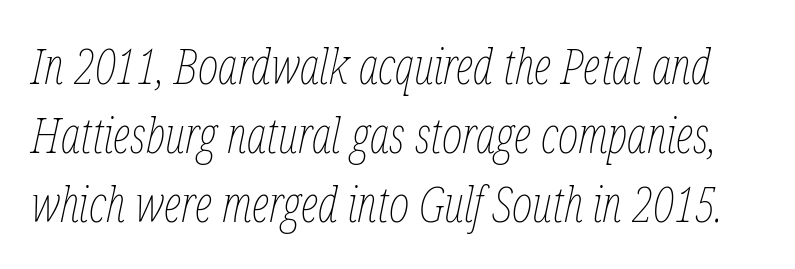
The image shows 49 px thin, condensed type, italic (leaning right); set normal line spacing (1.41x), normal letter spacing, not underlined; low stroke contrast and a medium x-height.
